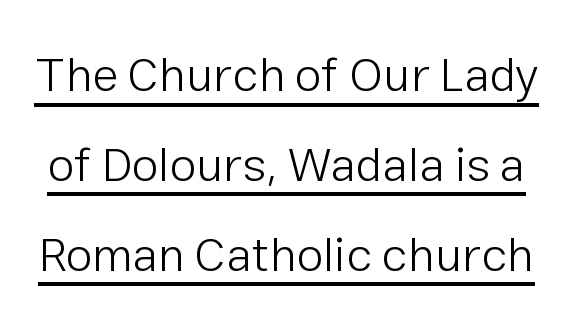
Posture: straight, roman, zero tilt. Type style note: lacks serifs. These lines keep a tight, regular rhythm from letter to letter. The typesetter has applied underlining to the passage shown. Think standard paragraph weight, or any step lighter than that.
